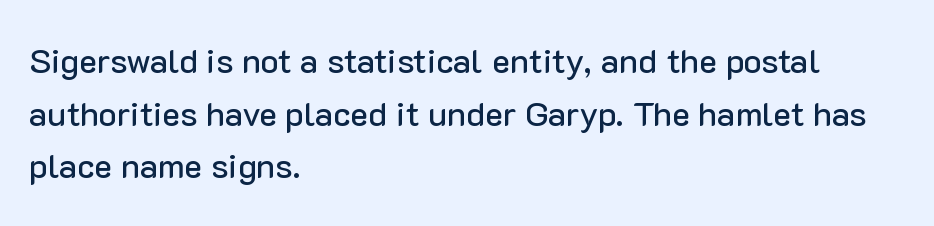
Type style note: lacks serifs. The letters advance in unequal steps, a hallmark of proportional type. Glyph-to-glyph distance matches everyday printed text. Honestly, the row spacing looks completely unremarkable.
